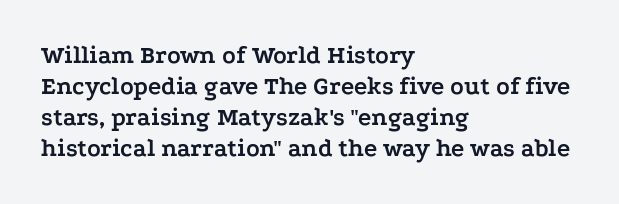
You'd pick this weight for a headline — it's a proper bold. Upright lettering throughout. Nothing unusual about the tracking: characters are spaced as the font intends. Check the space under the baseline: it is left empty.
